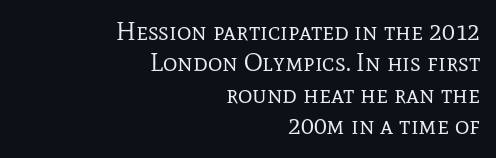
The image shows 25 px text type, upright; set right-aligned, normal line spacing (1.26x), normal letter spacing, not underlined.
